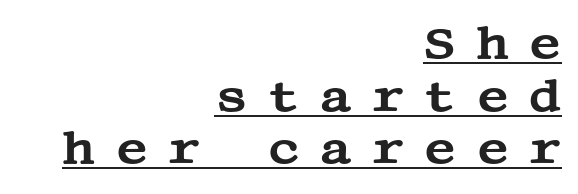
The rendering shows small feet on the letterforms — a serif design. Where is the straight margin? On the right. A continuous stroke trails under the words, as in a hyperlink. Designer's note — italics off, roman on. The face used here is rendered with a markedly widened letterfit.
